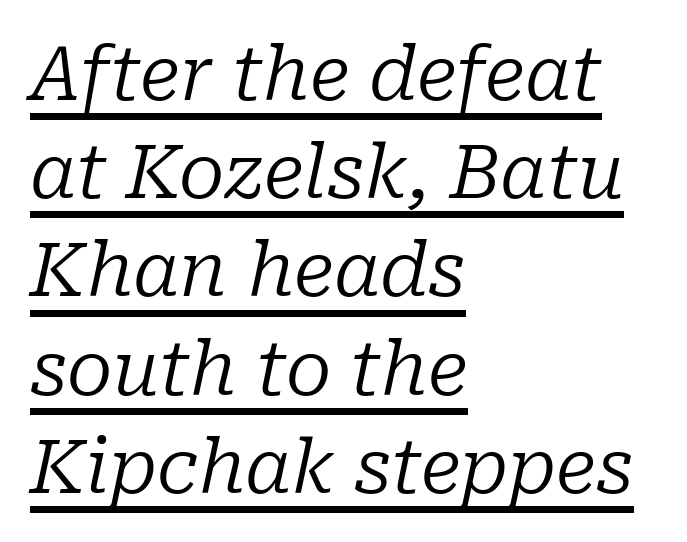
The image shows 75 px regular-weight serif type, italic (leaning right); set left-aligned, normal line spacing (1.31x), normal letter spacing, underlined; low stroke contrast and a medium x-height.
